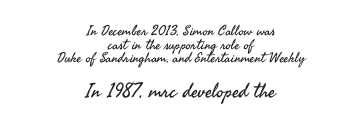
The font sits on the lighter half of the weight spectrum, regular included. The face used here appears at its bigger size in the lower chunk. Just letters on the line, the space beneath them empty. The setting favours the middle, as headings and verse often do. No extra tracking has been applied to these lines.
